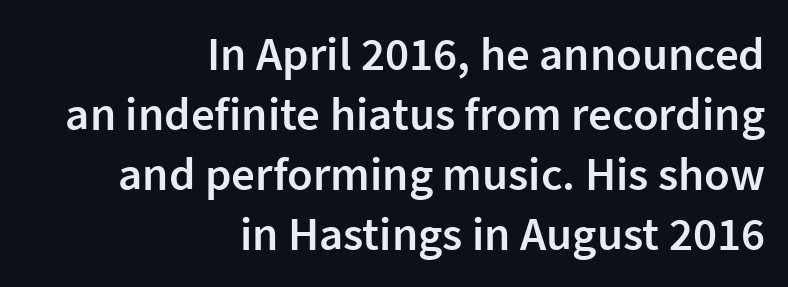
The image shows 47 px semibold sans-serif type, upright; set right-aligned, normal line spacing (1.28x), normal letter spacing, not underlined; low stroke contrast and a medium x-height.
